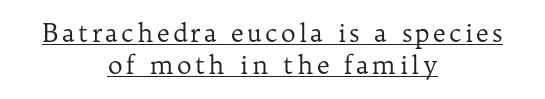
The image shows 25 px text type, upright; set centered, normal line spacing (1.3x), underlined.
